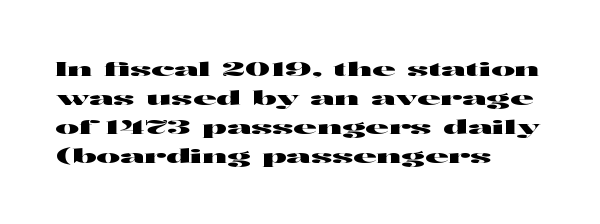
Q: Is the text italic (slanted)? A: No, it is upright.
Q: Is the text underlined? A: No.
Q: How is the paragraph aligned? A: Left-aligned.
Q: Is the spacing between letters normal or unusually wide? A: Normal.
Q: Is the spacing between lines tight, normal or loose? A: Normal.
